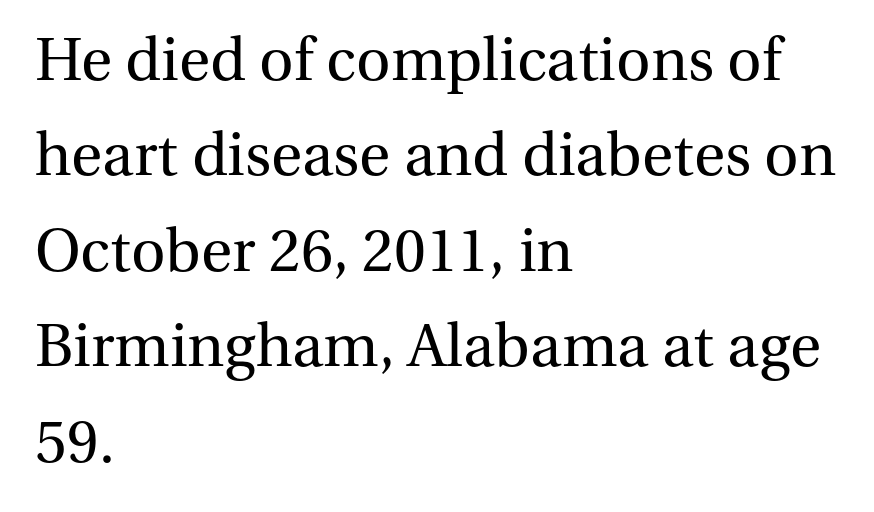
Q: Is the text bold? A: No.
Q: Is the text italic (slanted)? A: No, it is upright.
Q: Is the typeface a serif or a sans-serif typeface? A: Serif.
Q: Is the text underlined? A: No.
Q: How is the paragraph aligned? A: Left-aligned.
Q: Is the spacing between letters normal or unusually wide? A: Normal.
Q: Is the spacing between lines tight, normal or loose? A: Normal.
Q: Width (condensed, normal, or wide)? A: Normal.
Q: Stroke contrast? A: Medium.
Q: x-height? A: Medium.
Q: Monospaced? A: No.
